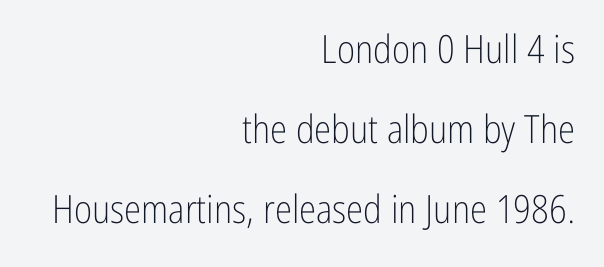
The image shows 39 px light, condensed sans-serif type, upright; set right-aligned, loose line spacing (2.05x), normal letter spacing, not underlined; low stroke contrast and a medium x-height.
